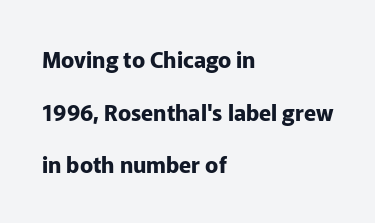
The gap between lines stays unmarked. Left-aligned paragraph, ragged on the right. This is heavy type, rendered in bold. Compared with typical paragraphs, the rows here are farther apart. You could call the tracking neutral — neither tight nor loose.
